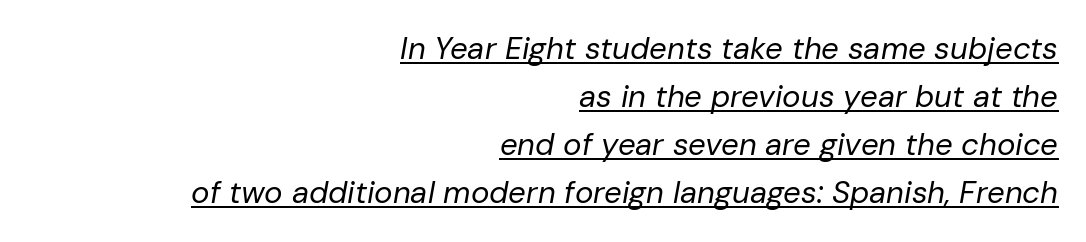
Each new line begins a customary step beneath the previous one. Every character sits at an angle, as italics do. Is the letter spacing exaggerated? No — it looks like the ordinary default. All the whitespace from short lines collects on the left. Underlining? Definitely there.
